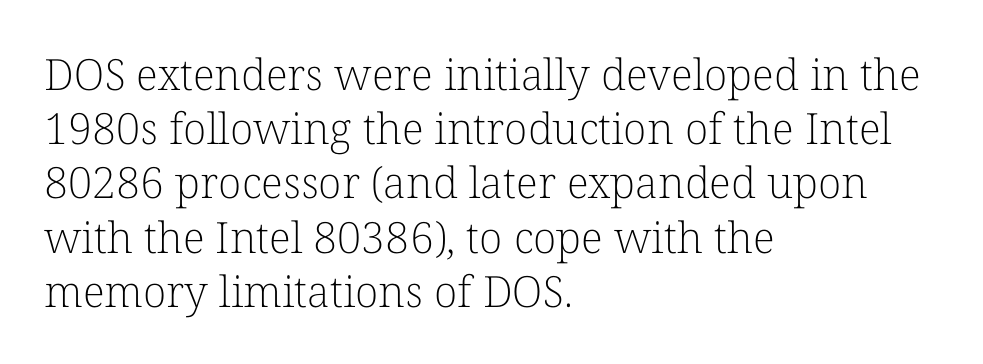
{"serif": "yes", "italic": "no", "bold": "no", "weight": "light", "width": "normal", "stroke_contrast": "low", "x_height": "medium", "monospaced": "no", "underline": "no", "align": "left", "line_spacing": "normal", "line_spacing_ratio": 1.26, "letter_spacing": "normal", "letter_spacing_em": 0.0, "glyph_px": 43}
